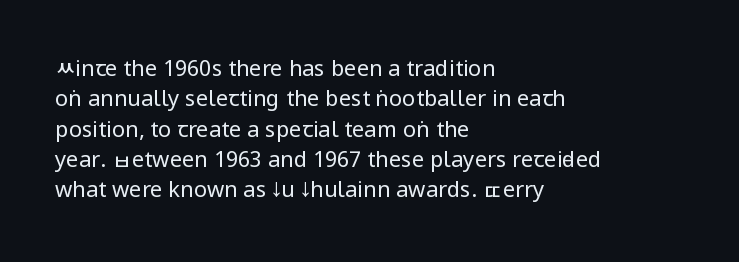
The image shows 22 px text type, upright; set left-aligned, normal line spacing (1.38x), normal letter spacing, not underlined.
